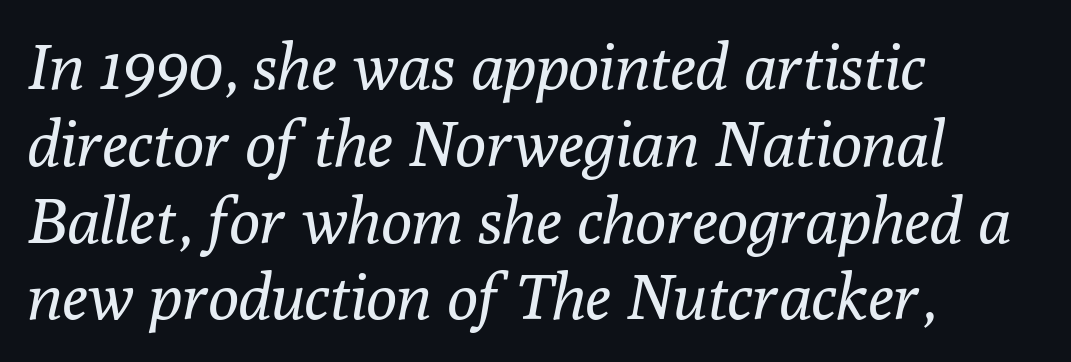
Does the type have serifs? Yes, each stem ends in a small foot. Bare-footed words on every line. If you drew a ruler down the left edge, every line would touch it. Weight: regular or lighter.
